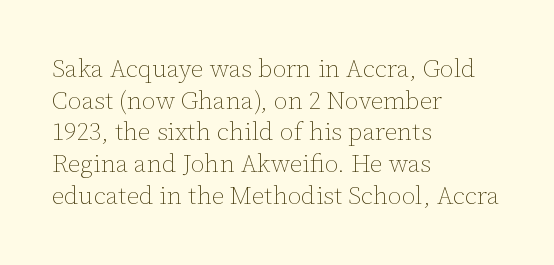
{"italic": "no", "bold": "no", "underline": "no", "align": "left", "line_spacing": "normal", "line_spacing_ratio": 1.27, "letter_spacing": "normal", "letter_spacing_em": 0.0, "glyph_px": 25}
